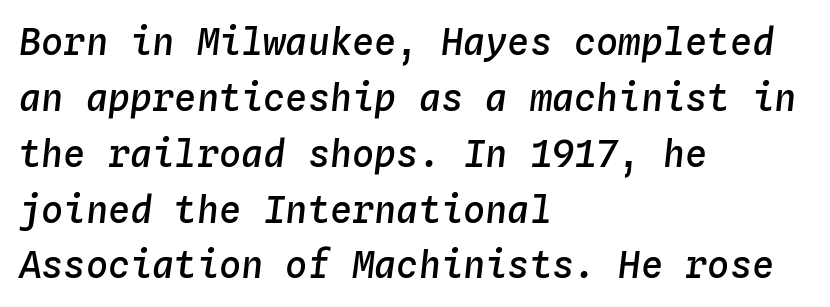
Strokes here are thickened, but only to semibold level. Does the lettering tilt? It does — this is italic. The glyphs are unaccompanied by any horizontal stroke below them. Compared with a centered layout, this one pins lines to the left instead.
